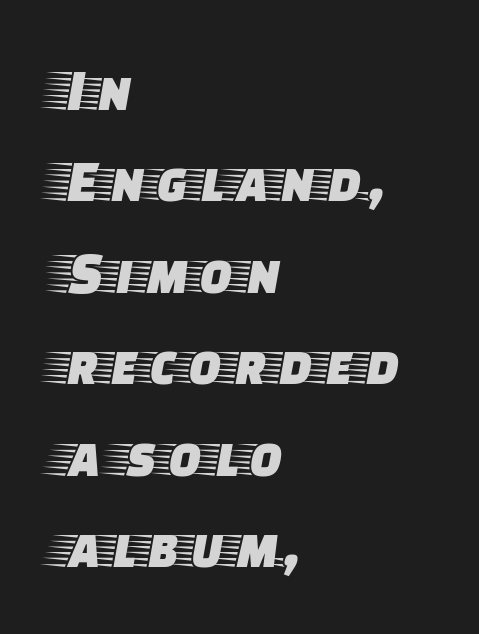
The image shows 61 px wide serif type; set left-aligned, normal line spacing (1.5x), normal letter spacing, not underlined; low stroke contrast and a large x-height.
